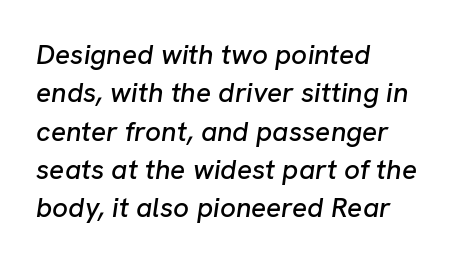
Q: Is the text italic (slanted)? A: Yes, it leans right by about 8 degrees.
Q: Is the text underlined? A: No.
Q: How is the paragraph aligned? A: Left-aligned.
Q: Is the spacing between letters normal or unusually wide? A: Normal.
Q: Is the spacing between lines tight, normal or loose? A: Normal.
Q: Width (condensed, normal, or wide)? A: Normal.
Q: Stroke contrast? A: Low.
Q: x-height? A: Medium.
Q: Monospaced? A: No.
